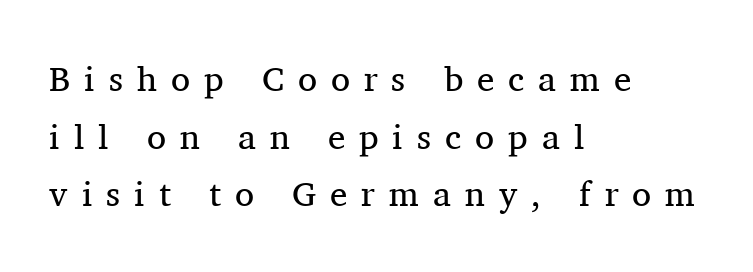
Q: Is the text bold? A: No.
Q: Is the text italic (slanted)? A: No, it is upright.
Q: Is the typeface a serif or a sans-serif typeface? A: Serif.
Q: Is the text underlined? A: No.
Q: How is the paragraph aligned? A: Left-aligned.
Q: Is the spacing between letters normal or unusually wide? A: Unusually wide.
Q: Is the spacing between lines tight, normal or loose? A: Normal.
Q: Width (condensed, normal, or wide)? A: Normal.
Q: Stroke contrast? A: Medium.
Q: x-height? A: Medium.
Q: Monospaced? A: No.
